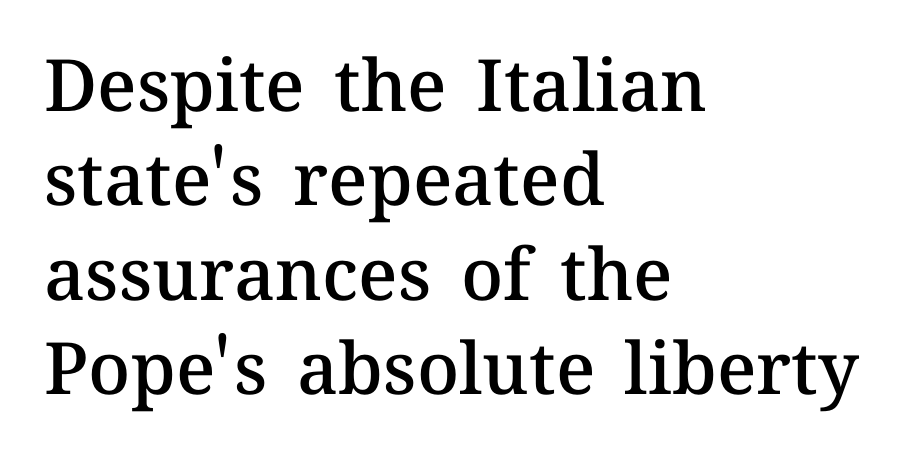
The image shows 72 px semibold type, upright; set left-aligned, normal line spacing (1.31x), normal letter spacing, not underlined; medium stroke contrast and a medium x-height.
